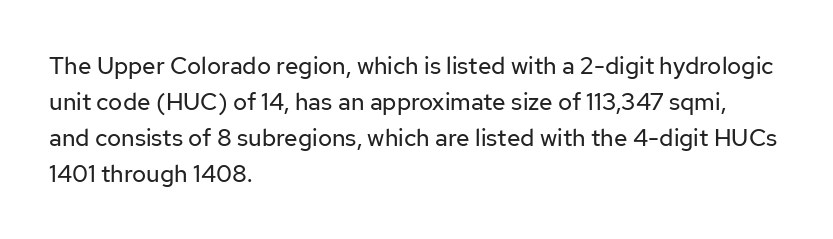
The image shows 24 px text type, upright; set left-aligned, normal line spacing (1.5x), normal letter spacing, not underlined.
